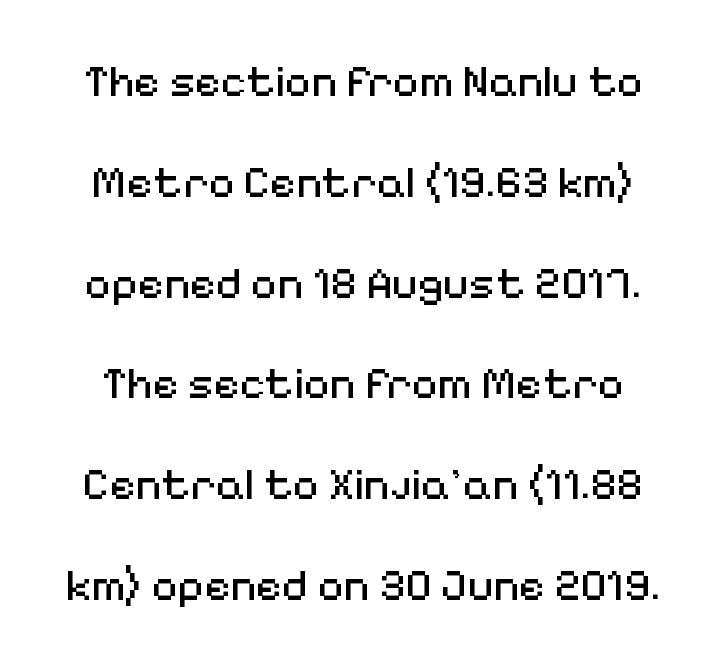
Q: Is the text bold? A: No.
Q: Is the text italic (slanted)? A: No, it is upright.
Q: Is the typeface a serif or a sans-serif typeface? A: Sans-serif.
Q: Is the text underlined? A: No.
Q: Is the spacing between letters normal or unusually wide? A: Normal.
Q: Is the spacing between lines tight, normal or loose? A: Loose.
Q: Width (condensed, normal, or wide)? A: Normal.
Q: Stroke contrast? A: Medium.
Q: x-height? A: Medium.
Q: Monospaced? A: No.
